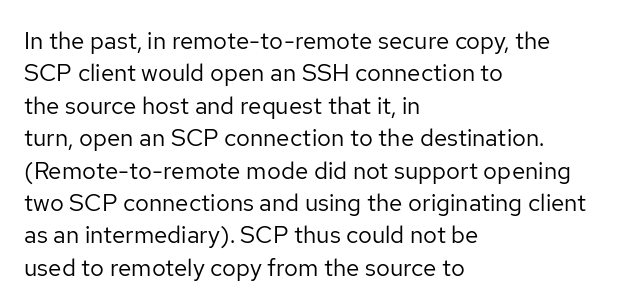
{"italic": "no", "bold": "no", "underline": "no", "align": "left", "line_spacing": "normal", "line_spacing_ratio": 1.35, "letter_spacing": "normal", "letter_spacing_em": 0.0, "glyph_px": 24}
